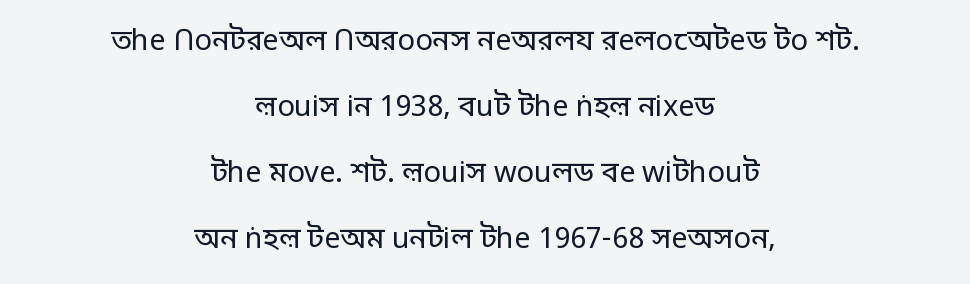
Q: Is the text bold? A: No.
Q: Is the text italic (slanted)? A: No, it is upright.
Q: Is the typeface a serif or a sans-serif typeface? A: Sans-serif.
Q: Is the text underlined? A: No.
Q: How is the paragraph aligned? A: Centered.
Q: Is the spacing between letters normal or unusually wide? A: Normal.
Q: Is the spacing between lines tight, normal or loose? A: Loose.
Q: Width (condensed, normal, or wide)? A: Normal.
Q: Stroke contrast? A: Low.
Q: x-height? A: Large.
Q: Monospaced? A: No.
